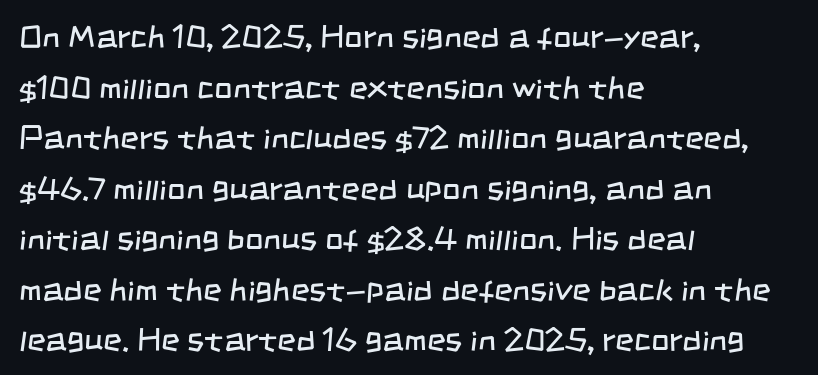
{"serif": "no", "bold": "no", "weight": "regular", "width": "condensed", "stroke_contrast": "low", "x_height": "large", "monospaced": "no", "underline": "no", "align": "left", "line_spacing": "normal", "line_spacing_ratio": 1.58, "letter_spacing": "normal", "letter_spacing_em": 0.0, "glyph_px": 32}
